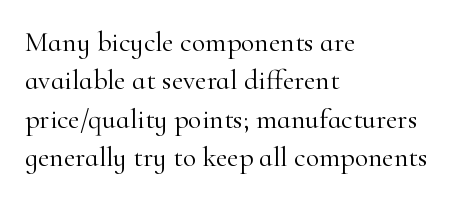
Q: Is the text bold? A: No.
Q: Is the text italic (slanted)? A: No, it is upright.
Q: Is the typeface a serif or a sans-serif typeface? A: Serif.
Q: Is the text underlined? A: No.
Q: How is the paragraph aligned? A: Left-aligned.
Q: Is the spacing between letters normal or unusually wide? A: Normal.
Q: Is the spacing between lines tight, normal or loose? A: Normal.
Q: Width (condensed, normal, or wide)? A: Normal.
Q: Stroke contrast? A: High.
Q: x-height? A: Small.
Q: Monospaced? A: No.
